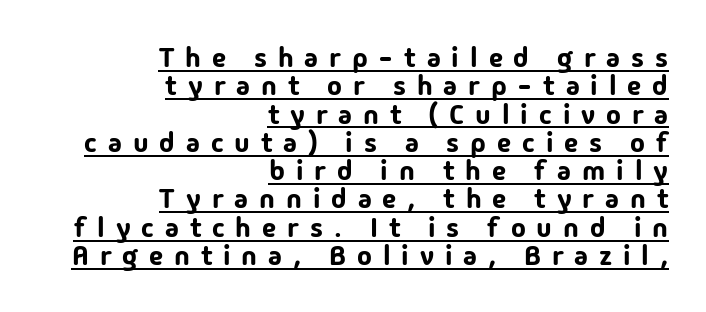
{"serif": "no", "italic": "no", "width": "normal", "stroke_contrast": "low", "x_height": "medium", "monospaced": "no", "underline": "yes", "align": "right", "line_spacing": "tight", "line_spacing_ratio": 1.01, "letter_spacing": "wide", "letter_spacing_em": 0.39, "glyph_px": 28}
